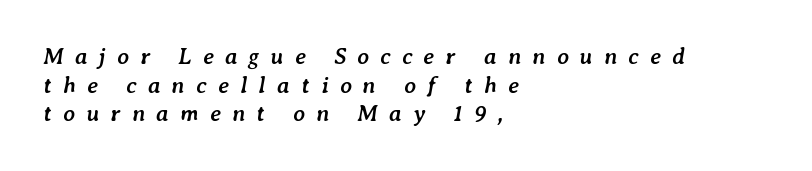
The image shows 23 px bold type, italic (leaning right); set left-aligned, line spacing 1.24x, unusually wide letter spacing (+0.49 em), not underlined.
